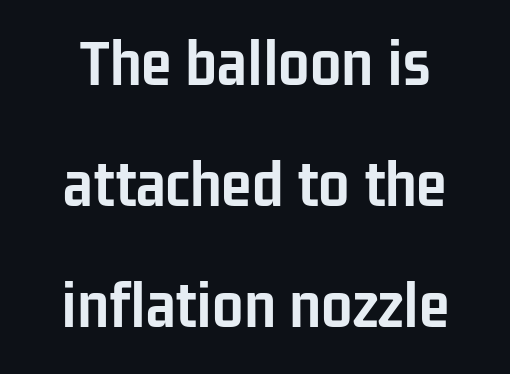
{"serif": "no", "italic": "no", "bold": "yes", "weight": "semibold", "width": "condensed", "stroke_contrast": "low", "x_height": "medium", "monospaced": "no", "underline": "no", "align": "center", "line_spacing_ratio": 1.73, "letter_spacing": "normal", "letter_spacing_em": 0.0, "glyph_px": 70}
